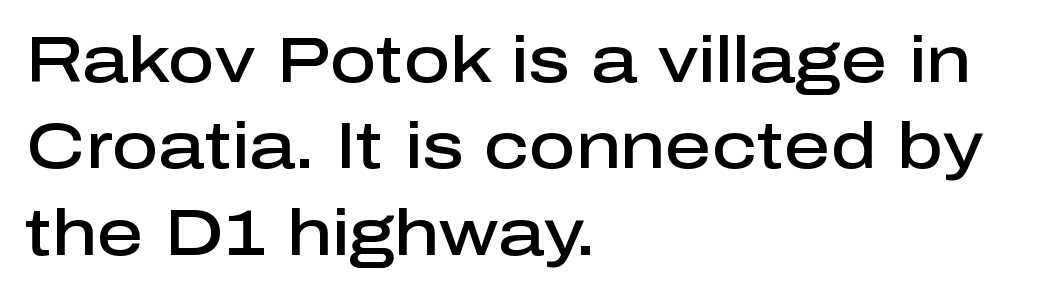
{"serif": "no", "italic": "no", "bold": "semi", "weight": "semibold", "width": "normal", "stroke_contrast": "low", "x_height": "medium", "monospaced": "no", "underline": "no", "align": "left", "line_spacing": "normal", "line_spacing_ratio": 1.35, "letter_spacing": "normal", "letter_spacing_em": 0.0, "glyph_px": 64}
